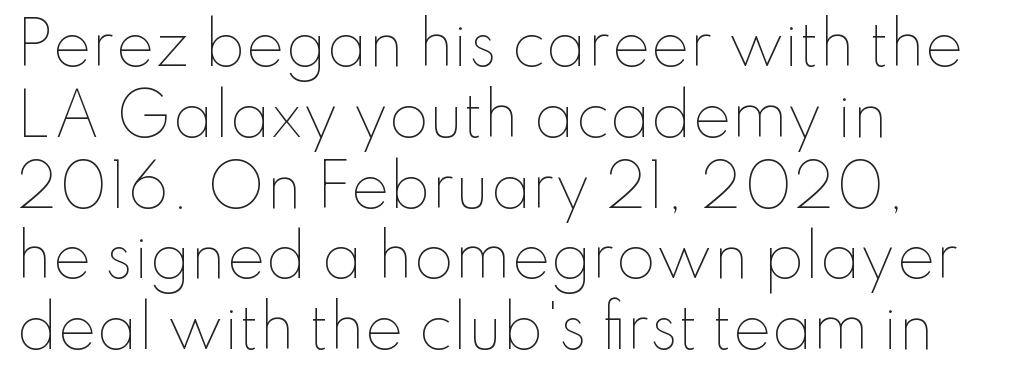
Q: Is the text bold? A: No.
Q: Is the text italic (slanted)? A: No, it is upright.
Q: Is the text underlined? A: No.
Q: How is the paragraph aligned? A: Left-aligned.
Q: Is the spacing between letters normal or unusually wide? A: Normal.
Q: Width (condensed, normal, or wide)? A: Normal.
Q: Stroke contrast? A: Low.
Q: x-height? A: Small.
Q: Monospaced? A: No.
